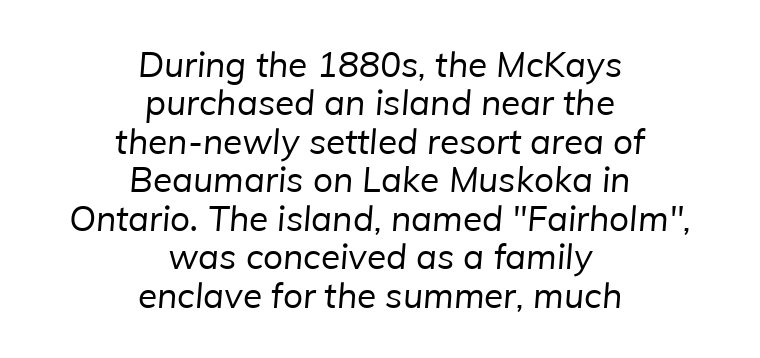
Q: Is the text bold? A: No.
Q: Is the typeface a serif or a sans-serif typeface? A: Sans-serif.
Q: Is the text underlined? A: No.
Q: How is the paragraph aligned? A: Centered.
Q: Is the spacing between letters normal or unusually wide? A: Normal.
Q: Is the spacing between lines tight, normal or loose? A: Tight.
Q: Width (condensed, normal, or wide)? A: Normal.
Q: Stroke contrast? A: Low.
Q: x-height? A: Medium.
Q: Monospaced? A: No.
